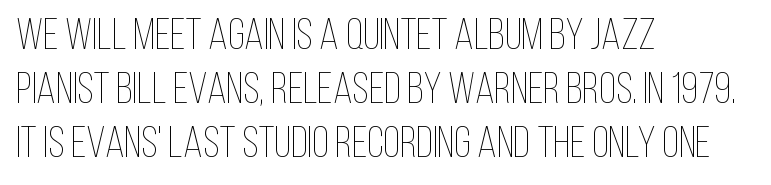
The image shows 44 px thin, condensed type, upright; set left-aligned, line spacing 1.23x, normal letter spacing, not underlined; low stroke contrast and a large x-height.
